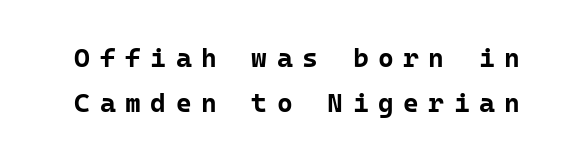
{"italic": "no", "bold": "yes", "underline": "no", "line_spacing": "normal", "line_spacing_ratio": 1.67, "letter_spacing": "wide", "letter_spacing_em": 0.35, "glyph_px": 27}
